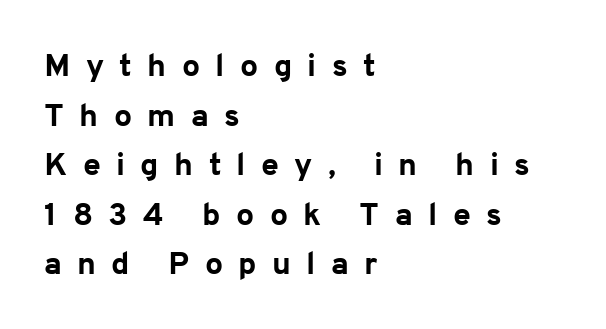
You can tell it's not italic because the verticals are truly vertical. Does the weight exceed regular? Yes, all the way to bold. Baseline-to-baseline distance is the conventional proportion of letter height. Proportional: the letters do not fall into vertical columns.
